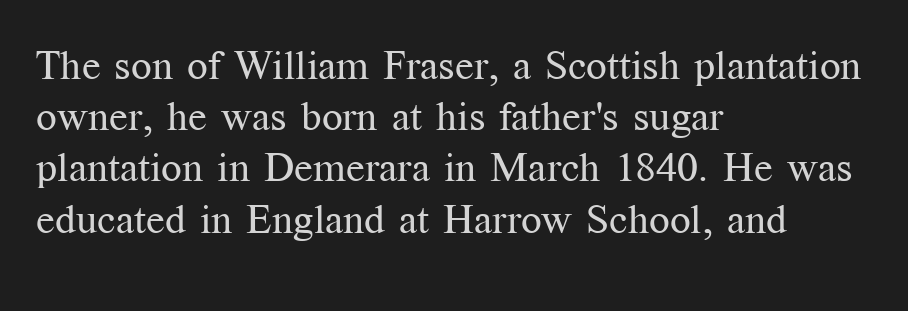
Q: Is the text bold? A: No.
Q: Is the text italic (slanted)? A: No, it is upright.
Q: Is the typeface a serif or a sans-serif typeface? A: Serif.
Q: Is the text underlined? A: No.
Q: How is the paragraph aligned? A: Left-aligned.
Q: Is the spacing between letters normal or unusually wide? A: Normal.
Q: Is the spacing between lines tight, normal or loose? A: Normal.
Q: Width (condensed, normal, or wide)? A: Normal.
Q: Stroke contrast? A: Medium.
Q: x-height? A: Medium.
Q: Monospaced? A: No.
